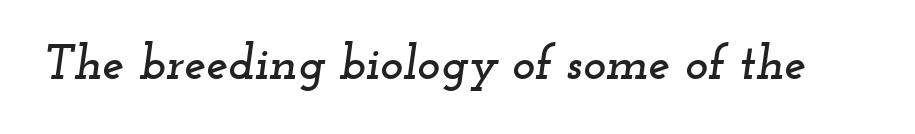
{"serif": "yes", "italic": "yes", "lean": "right", "slant_degrees": 12, "width": "wide", "stroke_contrast": "low", "x_height": "small", "monospaced": "no", "underline": "no", "letter_spacing": "normal", "letter_spacing_em": 0.0, "glyph_px": 49}
